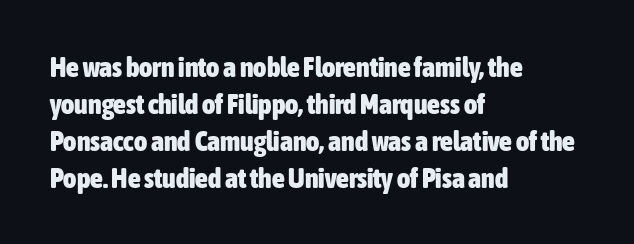
{"serif": "no", "italic": "no", "bold": "yes", "weight": "heavy", "width": "condensed", "stroke_contrast": "low", "x_height": "medium", "monospaced": "no", "underline": "no", "align": "left", "line_spacing": "normal", "line_spacing_ratio": 1.32, "letter_spacing": "normal", "letter_spacing_em": 0.0, "glyph_px": 28}
